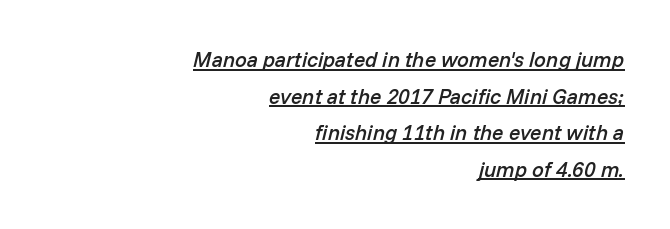
{"italic": "yes", "lean": "right", "slant_degrees": 14, "bold": "semi", "underline": "yes", "align": "right", "line_spacing_ratio": 1.74, "letter_spacing": "normal", "letter_spacing_em": 0.0, "glyph_px": 21}
